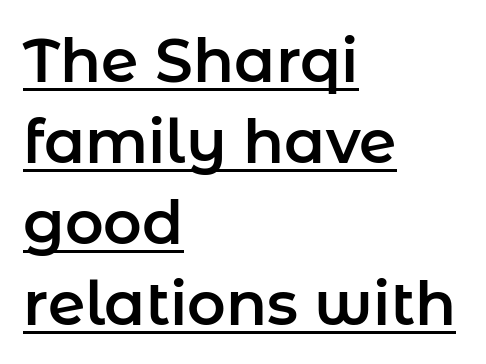
The image shows 60 px sans-serif type, upright; set left-aligned, normal line spacing (1.35x), normal letter spacing, underlined; low stroke contrast and a medium x-height.
